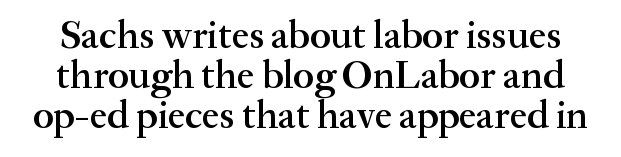
The image shows 39 px semibold serif type, upright; set tight line spacing (1.03x), normal letter spacing, not underlined; medium stroke contrast and a small x-height.
